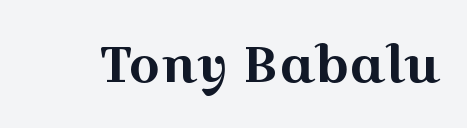
{"serif": "yes", "italic": "no", "width": "wide", "x_height": "medium", "monospaced": "no", "underline": "no", "letter_spacing": "normal", "letter_spacing_em": 0.0, "glyph_px": 50}
